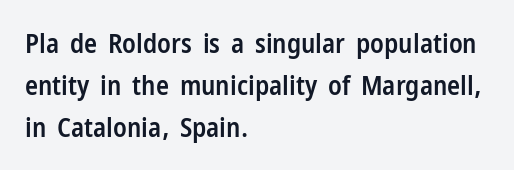
Has an underline been added? It has not. Look at the stroke-to-counter ratio: somewhat heavy, a semibold. Style check: upright. The letterforms sit shoulder to shoulder at normal distance. The paragraph has a hard left edge and a soft right edge.
